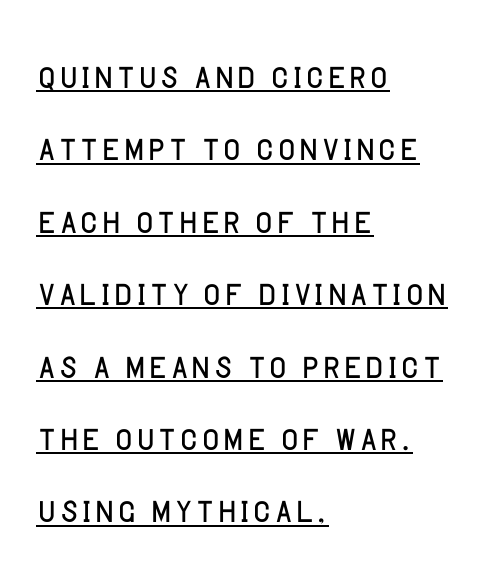
Q: Is the text bold? A: No.
Q: Is the text italic (slanted)? A: No, it is upright.
Q: Is the typeface a serif or a sans-serif typeface? A: Sans-serif.
Q: Is the text underlined? A: Yes.
Q: How is the paragraph aligned? A: Left-aligned.
Q: Is the spacing between letters normal or unusually wide? A: Normal.
Q: Is the spacing between lines tight, normal or loose? A: Normal.
Q: Width (condensed, normal, or wide)? A: Normal.
Q: Stroke contrast? A: Low.
Q: x-height? A: Large.
Q: Monospaced? A: No.
